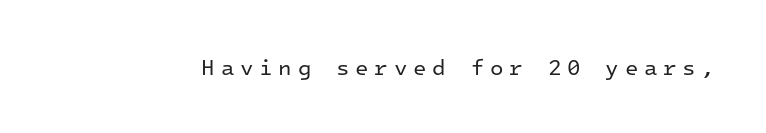
{"italic": "no", "bold": "no", "underline": "no", "letter_spacing": "wide", "letter_spacing_em": 0.26, "glyph_px": 22}
